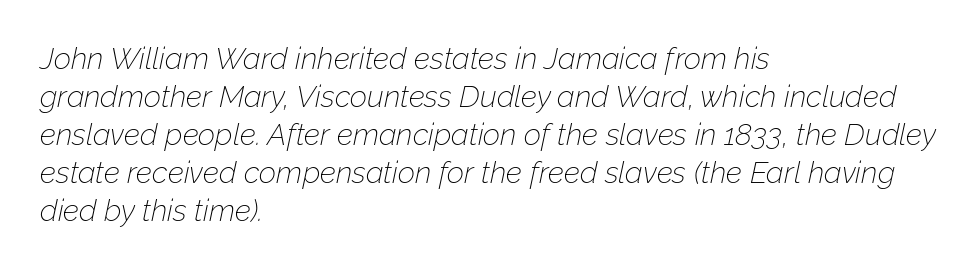
Is there much room between lines? A standard amount, neither cramped nor airy. It's the slanting kind of type. The strokes are not fattened; the text isn't bold. There is no visible air inserted between adjacent glyphs. Casual observation: everything's shoved over to the left. You could not count columns in this text — the font is proportionally spaced.
